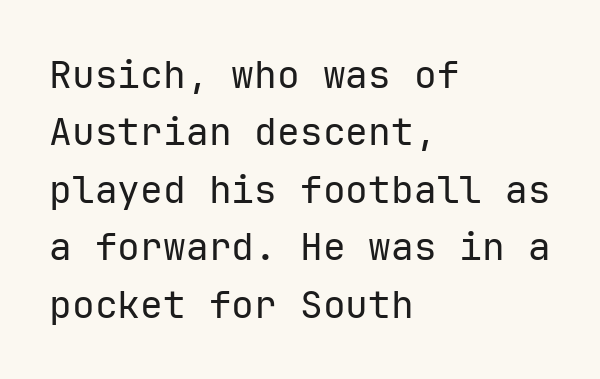
The image shows 38 px regular-weight sans-serif type, upright, monospaced; set left-aligned, normal line spacing (1.51x), normal letter spacing, not underlined; low stroke contrast and a medium x-height.
